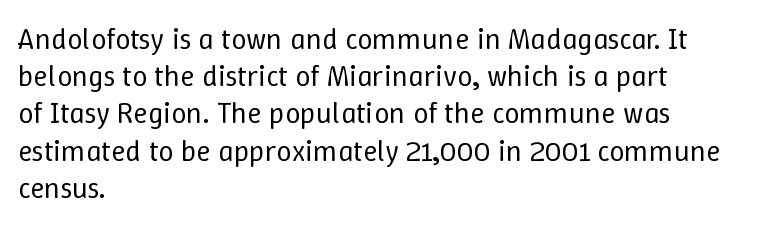
{"italic": "no", "bold": "no", "weight": "regular", "width": "normal", "stroke_contrast": "low", "x_height": "medium", "monospaced": "no", "underline": "no", "align": "left", "line_spacing_ratio": 1.24, "letter_spacing": "normal", "letter_spacing_em": 0.0, "glyph_px": 30}
